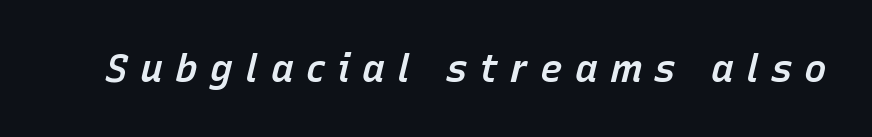
The image shows 38 px semibold type, italic (leaning right); set unusually wide letter spacing (+0.32 em), not underlined; low stroke contrast and a medium x-height.
